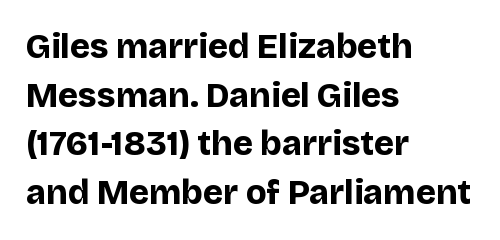
Q: Is the text bold? A: Yes.
Q: Is the text italic (slanted)? A: No, it is upright.
Q: Is the typeface a serif or a sans-serif typeface? A: Sans-serif.
Q: Is the text underlined? A: No.
Q: How is the paragraph aligned? A: Left-aligned.
Q: Is the spacing between letters normal or unusually wide? A: Normal.
Q: Is the spacing between lines tight, normal or loose? A: Normal.
Q: Width (condensed, normal, or wide)? A: Normal.
Q: Stroke contrast? A: Low.
Q: x-height? A: Large.
Q: Monospaced? A: No.
